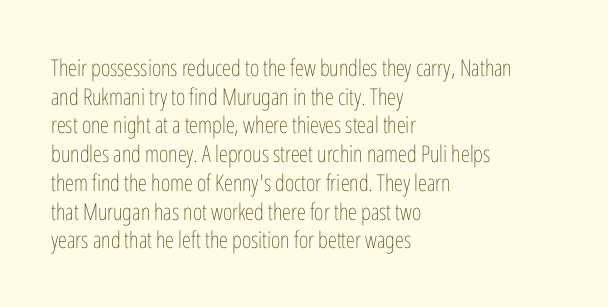
The lines sit at an ordinary, default distance from one another. The text block is weighted toward the left margin, trailing off unevenly rightward. Tracking value appears to be zero — textbook default spacing. Has an underline been added? It has not. Stroke mass is kept to a normal reading level or below.
